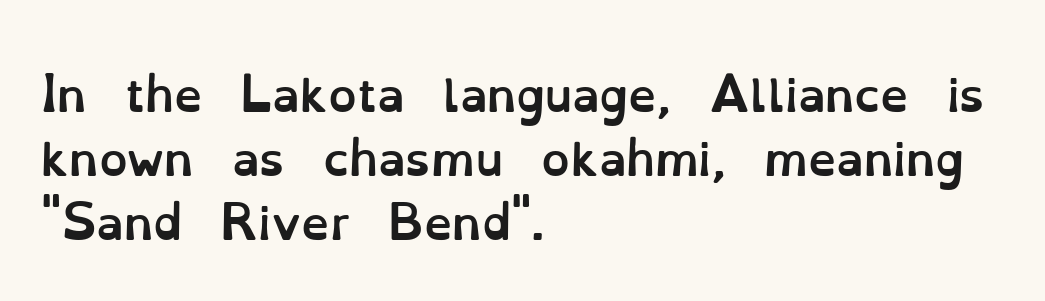
Q: Is the text bold? A: Yes.
Q: Is the text italic (slanted)? A: No, it is upright.
Q: Is the text underlined? A: No.
Q: How is the paragraph aligned? A: Left-aligned.
Q: Is the spacing between letters normal or unusually wide? A: Normal.
Q: Is the spacing between lines tight, normal or loose? A: Normal.
Q: Width (condensed, normal, or wide)? A: Normal.
Q: Stroke contrast? A: Low.
Q: x-height? A: Small.
Q: Monospaced? A: No.
